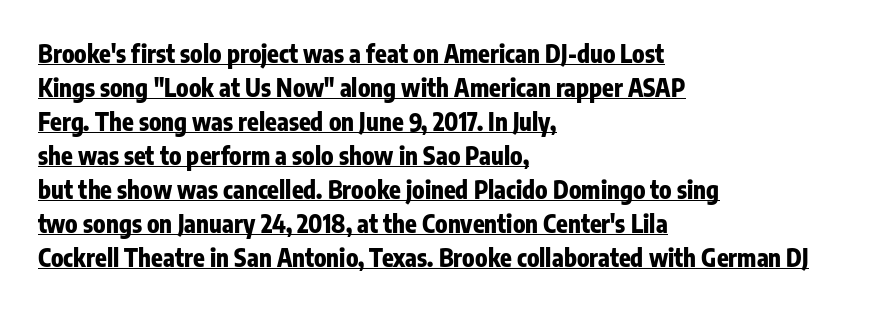
{"italic": "no", "bold": "yes", "underline": "yes", "align": "left", "line_spacing": "normal", "line_spacing_ratio": 1.42, "letter_spacing": "normal", "letter_spacing_em": 0.0, "glyph_px": 24}
